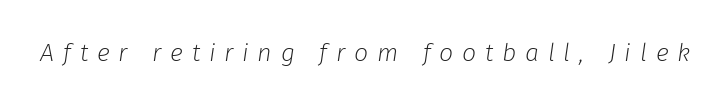
This sample uses expanded letter spacing, leaving extra air between glyphs. No extra ink here — the face is not bold. Italic: yes, the glyphs are oblique. Rule under the text: the space is simply empty.
